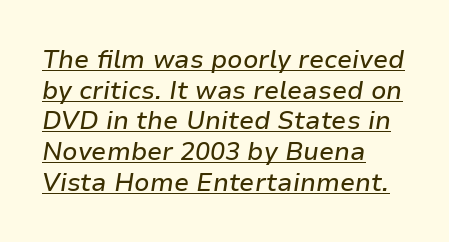
The image shows 25 px text type, italic (leaning right); set left-aligned, line spacing 1.23x, normal letter spacing, underlined.
